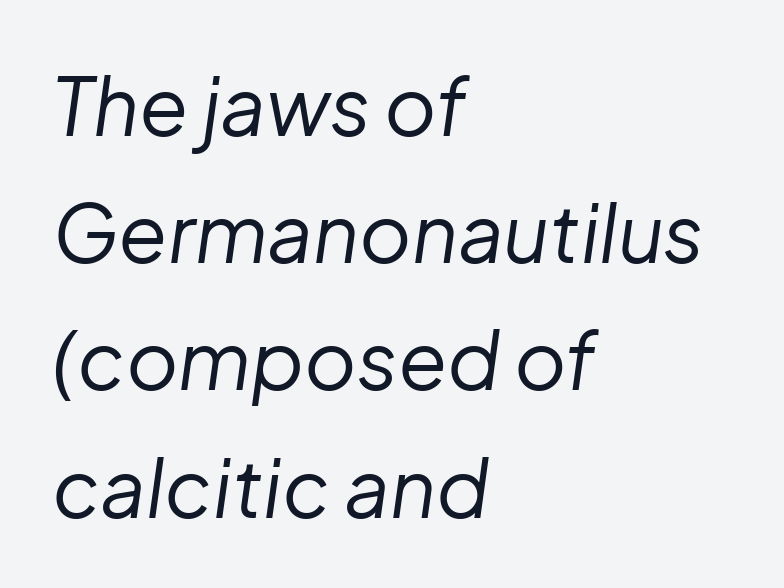
Q: Is the text bold? A: No.
Q: Is the text italic (slanted)? A: Yes, it leans right by about 8 degrees.
Q: Is the text underlined? A: No.
Q: How is the paragraph aligned? A: Left-aligned.
Q: Is the spacing between letters normal or unusually wide? A: Normal.
Q: Is the spacing between lines tight, normal or loose? A: Normal.
Q: Width (condensed, normal, or wide)? A: Normal.
Q: Stroke contrast? A: Low.
Q: x-height? A: Medium.
Q: Monospaced? A: No.
